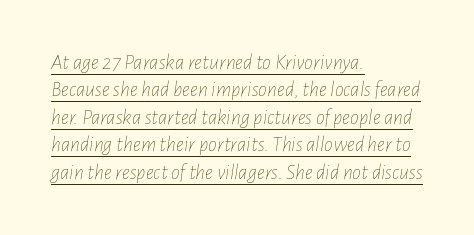
Q: Is the text bold? A: No.
Q: Is the text italic (slanted)? A: Yes, it leans right by about 7 degrees.
Q: Is the text underlined? A: Yes.
Q: How is the paragraph aligned? A: Left-aligned.
Q: Is the spacing between letters normal or unusually wide? A: Normal.
Q: Is the spacing between lines tight, normal or loose? A: Normal.
